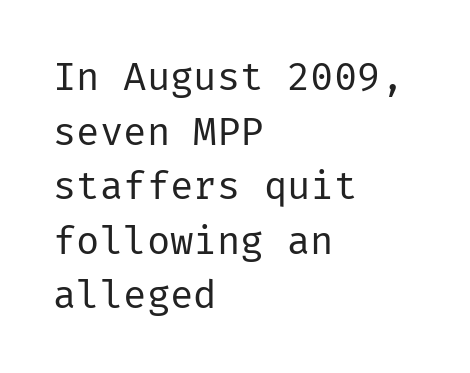
The image shows 39 px regular-weight sans-serif type, upright; set left-aligned, normal line spacing (1.4x), normal letter spacing, not underlined; low stroke contrast and a medium x-height.
